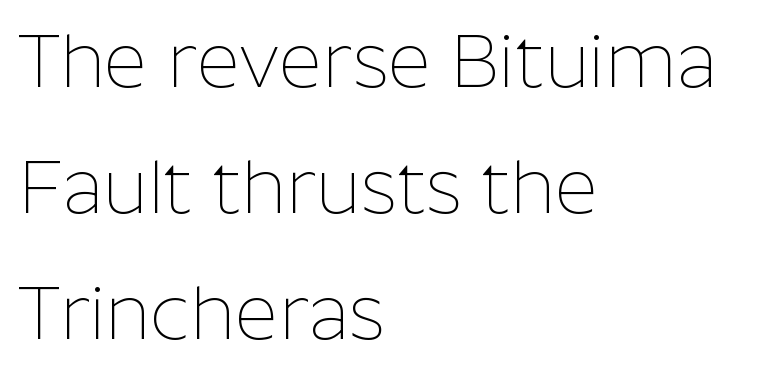
To sum up the face: it is a sans, with no serifs. You could not count columns in this text — the font is proportionally spaced. The space between consecutive lines is moderate. Decoration check: the copy has no underline. The lines are quadded left.
